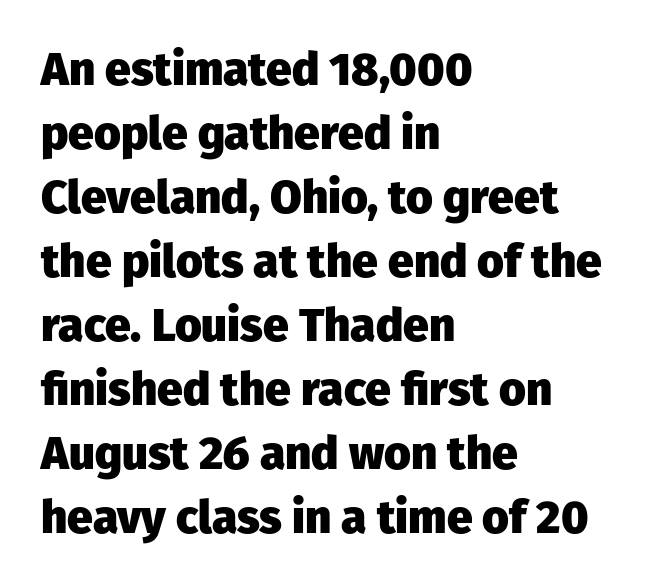
Short note: letters normally spaced. A typesetter would mark this as roman, not italic. In terms of letterform style, serifs are entirely absent. Varying glyph widths throughout — classic text-font behaviour. Regular leading. Line starts are locked; line ends wander.
